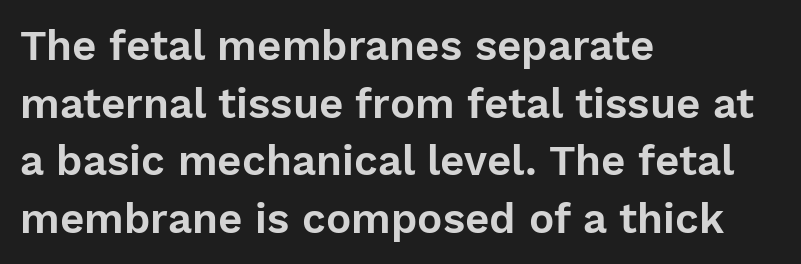
{"serif": "no", "italic": "no", "width": "normal", "stroke_contrast": "low", "x_height": "medium", "monospaced": "no", "underline": "no", "align": "left", "line_spacing": "normal", "line_spacing_ratio": 1.37, "letter_spacing": "normal", "letter_spacing_em": 0.0, "glyph_px": 42}
